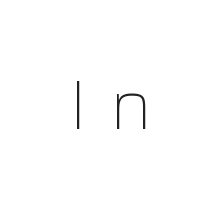
Q: Is the text bold? A: No.
Q: Is the text italic (slanted)? A: No, it is upright.
Q: Is the typeface a serif or a sans-serif typeface? A: Sans-serif.
Q: Is the text underlined? A: No.
Q: Is the spacing between letters normal or unusually wide? A: Unusually wide.
Q: Width (condensed, normal, or wide)? A: Normal.
Q: Stroke contrast? A: Low.
Q: x-height? A: Medium.
Q: Monospaced? A: No.
